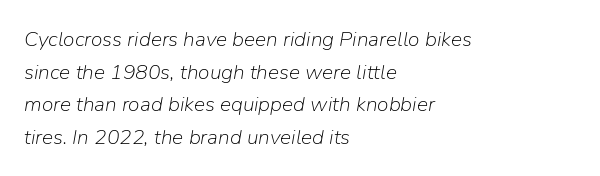
Q: Is the text bold? A: No.
Q: Is the text italic (slanted)? A: Yes, it leans right by about 9 degrees.
Q: Is the text underlined? A: No.
Q: How is the paragraph aligned? A: Left-aligned.
Q: Is the spacing between letters normal or unusually wide? A: Normal.
Q: Is the spacing between lines tight, normal or loose? A: Normal.
